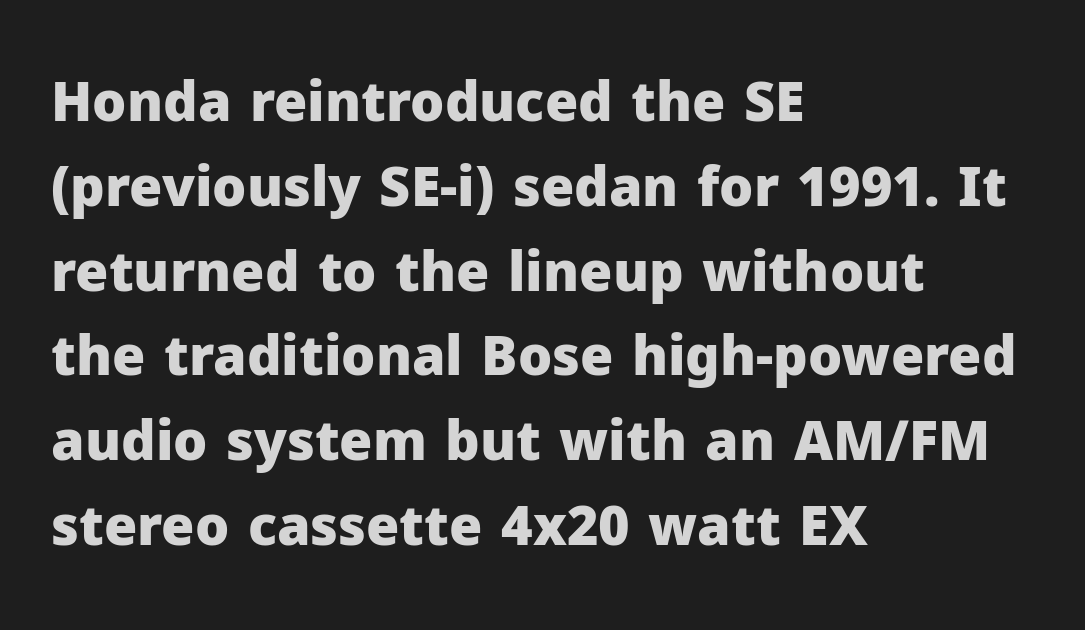
Q: Is the text bold? A: Yes.
Q: Is the text italic (slanted)? A: No, it is upright.
Q: Is the typeface a serif or a sans-serif typeface? A: Sans-serif.
Q: Is the text underlined? A: No.
Q: How is the paragraph aligned? A: Left-aligned.
Q: Is the spacing between letters normal or unusually wide? A: Normal.
Q: Is the spacing between lines tight, normal or loose? A: Normal.
Q: Width (condensed, normal, or wide)? A: Normal.
Q: Stroke contrast? A: Low.
Q: x-height? A: Medium.
Q: Monospaced? A: No.
